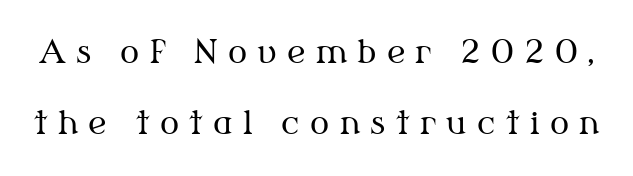
Q: Is the text bold? A: No.
Q: Is the text italic (slanted)? A: No, it is upright.
Q: Is the typeface a serif or a sans-serif typeface? A: Serif.
Q: Is the text underlined? A: No.
Q: Is the spacing between letters normal or unusually wide? A: Unusually wide.
Q: Is the spacing between lines tight, normal or loose? A: Loose.
Q: Width (condensed, normal, or wide)? A: Normal.
Q: Stroke contrast? A: Medium.
Q: x-height? A: Medium.
Q: Monospaced? A: No.
